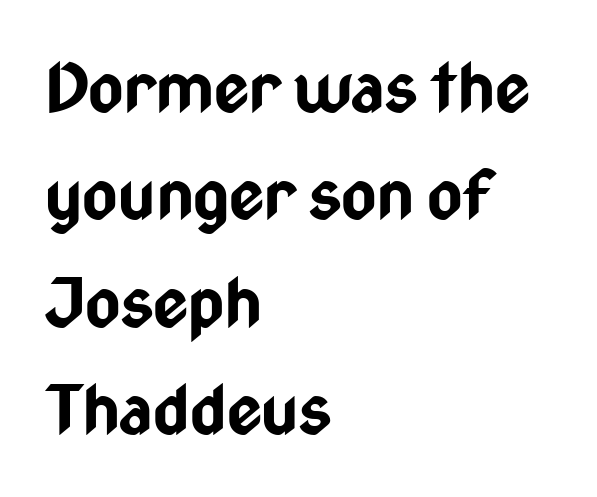
{"serif": "no", "italic": "no", "bold": "yes", "weight": "bold", "width": "condensed", "stroke_contrast": "low", "x_height": "medium", "monospaced": "no", "underline": "no", "align": "left", "line_spacing": "normal", "line_spacing_ratio": 1.58, "letter_spacing": "normal", "letter_spacing_em": 0.0, "glyph_px": 68}
